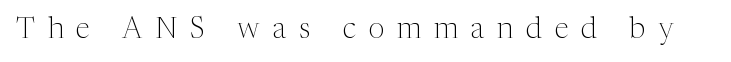
The letters carry serifs — small finishing strokes at the ends of their stems. Look at the tracking — it's clearly loosened, letters drifting apart. No heavy texture on the line: the type isn't bold. The passage shown is not underscored anywhere.
